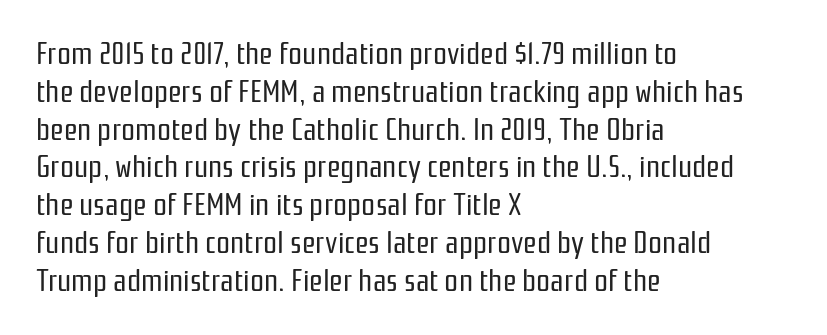
Q: Is the text bold? A: No.
Q: Is the text italic (slanted)? A: No, it is upright.
Q: Is the typeface a serif or a sans-serif typeface? A: Sans-serif.
Q: Is the text underlined? A: No.
Q: How is the paragraph aligned? A: Left-aligned.
Q: Is the spacing between letters normal or unusually wide? A: Normal.
Q: Width (condensed, normal, or wide)? A: Condensed.
Q: Stroke contrast? A: Low.
Q: x-height? A: Medium.
Q: Monospaced? A: No.
